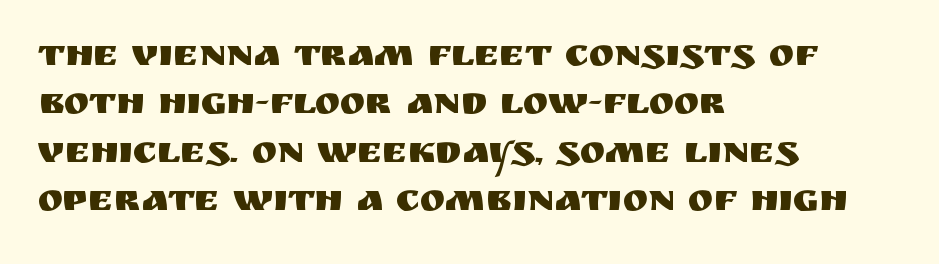
Q: Is the text italic (slanted)? A: No, it is upright.
Q: Is the typeface a serif or a sans-serif typeface? A: Sans-serif.
Q: Is the text underlined? A: No.
Q: How is the paragraph aligned? A: Left-aligned.
Q: Is the spacing between letters normal or unusually wide? A: Normal.
Q: Is the spacing between lines tight, normal or loose? A: Normal.
Q: Width (condensed, normal, or wide)? A: Normal.
Q: Stroke contrast? A: Medium.
Q: x-height? A: Large.
Q: Monospaced? A: No.
